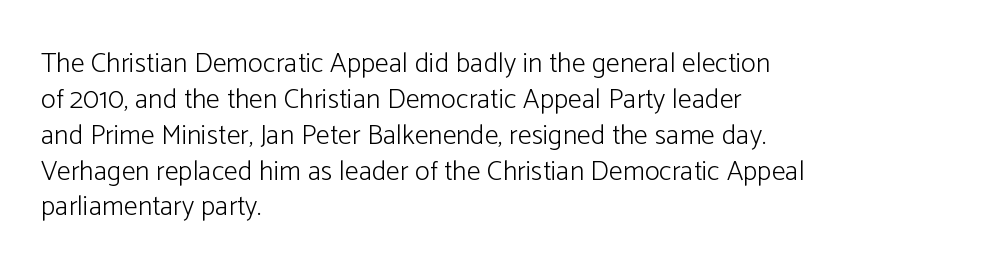
A sans-serif font was chosen for this passage. Underline: absent. Think of a printed novel: that variable character pitch is what you see here. The typography opts for an upright posture over an oblique one. One glance says typical: line gaps are just what's usual. The typeface has the unassuming heft of standard copy or less.
